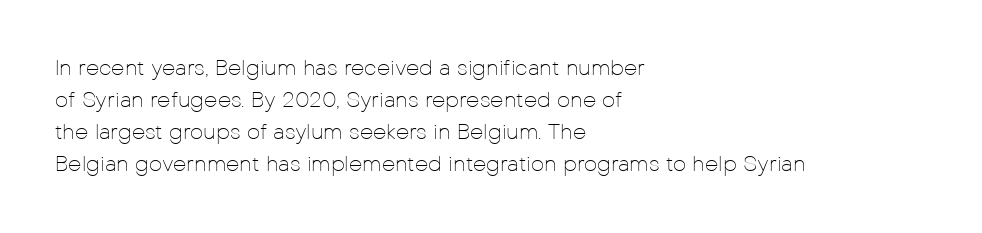
Q: Is the text bold? A: No.
Q: Is the text italic (slanted)? A: No, it is upright.
Q: Is the text underlined? A: No.
Q: How is the paragraph aligned? A: Left-aligned.
Q: Is the spacing between letters normal or unusually wide? A: Normal.
Q: Is the spacing between lines tight, normal or loose? A: Normal.
